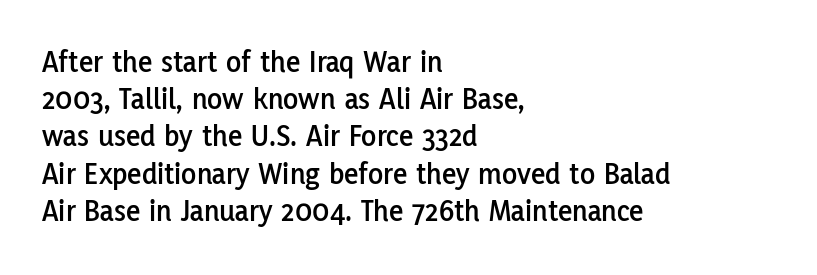
{"serif": "no", "italic": "no", "width": "normal", "stroke_contrast": "low", "x_height": "medium", "monospaced": "no", "underline": "no", "align": "left", "line_spacing_ratio": 1.2, "letter_spacing": "normal", "letter_spacing_em": 0.0, "glyph_px": 31}
